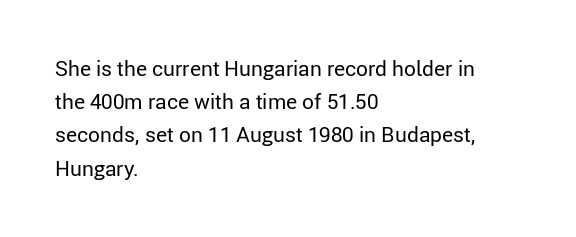
Q: Is the text bold? A: No.
Q: Is the text italic (slanted)? A: No, it is upright.
Q: Is the text underlined? A: No.
Q: How is the paragraph aligned? A: Left-aligned.
Q: Is the spacing between letters normal or unusually wide? A: Normal.
Q: Is the spacing between lines tight, normal or loose? A: Normal.
